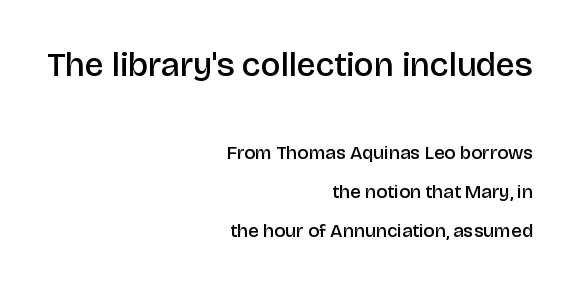
Q: Is the text bold? A: Semi-bold.
Q: Is the text italic (slanted)? A: No, it is upright.
Q: Is the typeface a serif or a sans-serif typeface? A: Sans-serif.
Q: Is the text underlined? A: No.
Q: How is the paragraph aligned? A: Right-aligned.
Q: Is the spacing between letters normal or unusually wide? A: Normal.
Q: Is the spacing between lines tight, normal or loose? A: Loose.
Q: Which block of text is set in a larger size, the first (top) or the second (bottom)? A: The first (top) one.
Q: Width (condensed, normal, or wide)? A: Normal.
Q: Stroke contrast? A: Low.
Q: x-height? A: Large.
Q: Monospaced? A: No.
